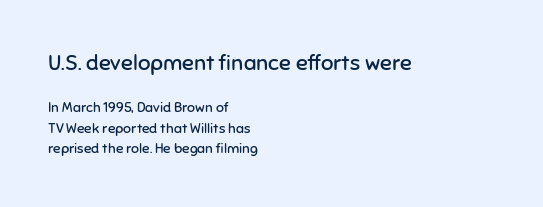
{"italic": "no", "bold": "no", "underline": "no", "align": "left", "line_spacing": "normal", "line_spacing_ratio": 1.47, "letter_spacing": "normal", "letter_spacing_em": 0.0, "larger_block": "first", "size_ratio": 1.57, "glyph_px": 22}
